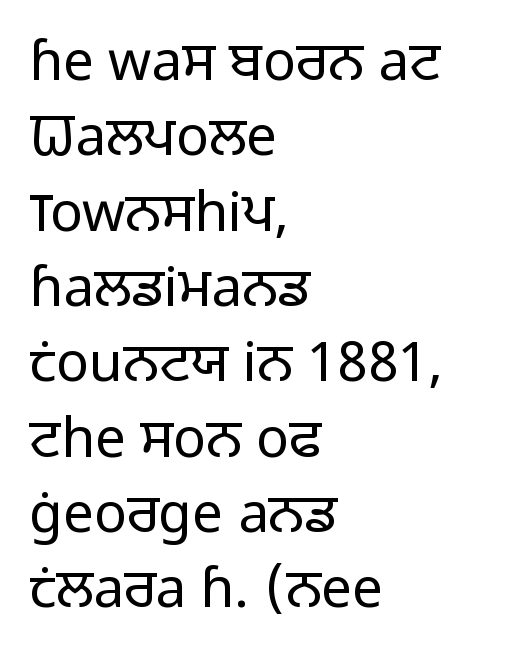
Anything drawn beneath the words? Only blank space. Posture: vertical. Stem width sits at or under what a default text font uses. Leading: standard. Compared with a centered layout, this one pins lines to the left instead.
